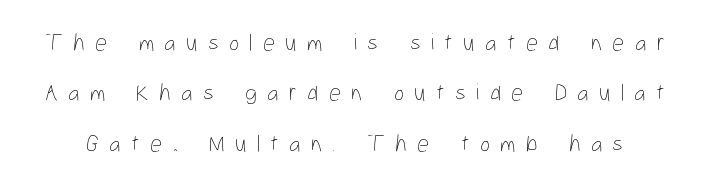
The image shows 24 px text type, upright; set loose line spacing (2.1x), unusually wide letter spacing (+0.43 em), not underlined.
